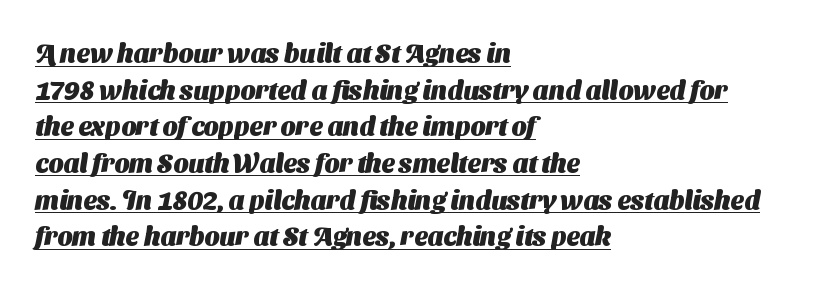
Q: Is the text bold? A: Yes.
Q: Is the text underlined? A: Yes.
Q: How is the paragraph aligned? A: Left-aligned.
Q: Is the spacing between letters normal or unusually wide? A: Normal.
Q: Is the spacing between lines tight, normal or loose? A: Normal.
